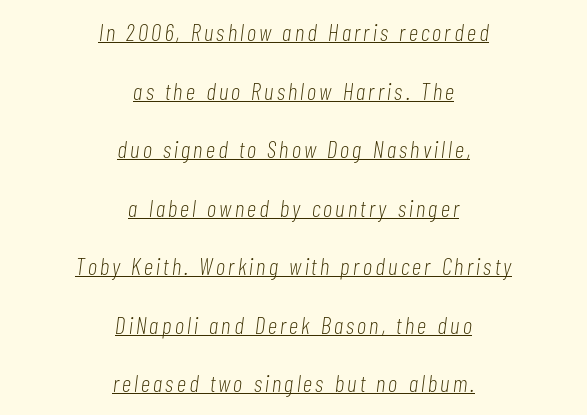
These lines stack symmetrically, like a column narrowing and widening about its center. You can tell it's italic because the verticals aren't actually vertical. This is not heavy type; no bold has been used. Compared with undecorated copy, this sample adds a rule below the words. The passage shown stacks its lines with a broad gap.
